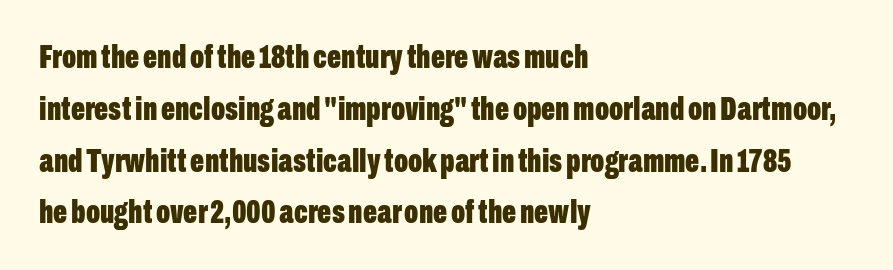
Strong, thick strokes mark this as bold type. Looks like regular typesetting: each glyph gets only the width it needs. This sample uses plain, unmodified letter spacing. The glyphs are unaccompanied by any horizontal stroke below them. Serif or sans? Sans — the stroke terminals are bare. This sample uses an upright cut, with every glyph sitting square on the baseline.
